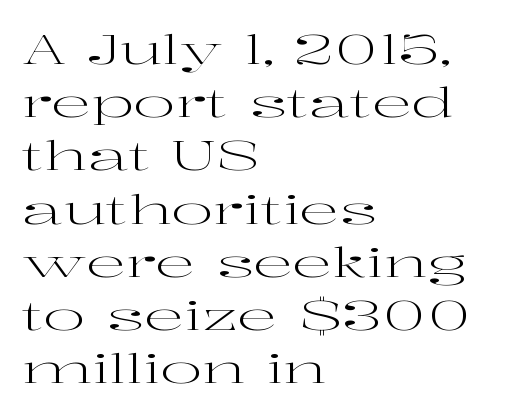
Q: Is the text bold? A: No.
Q: Is the text italic (slanted)? A: No, it is upright.
Q: Is the typeface a serif or a sans-serif typeface? A: Serif.
Q: Is the text underlined? A: No.
Q: How is the paragraph aligned? A: Left-aligned.
Q: Is the spacing between letters normal or unusually wide? A: Normal.
Q: Is the spacing between lines tight, normal or loose? A: Normal.
Q: Width (condensed, normal, or wide)? A: Wide.
Q: Stroke contrast? A: High.
Q: x-height? A: Medium.
Q: Monospaced? A: No.
